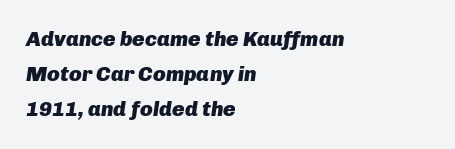
Unmarked baselines from the first word to the last. The block of text has a typical density, with ordinary space between rows. The axis of the letterforms is tilted away from vertical. The lines are quadded left. The horizontal fit of the characters is conventional and even. Emphasis by weight is at full strength: bold.
